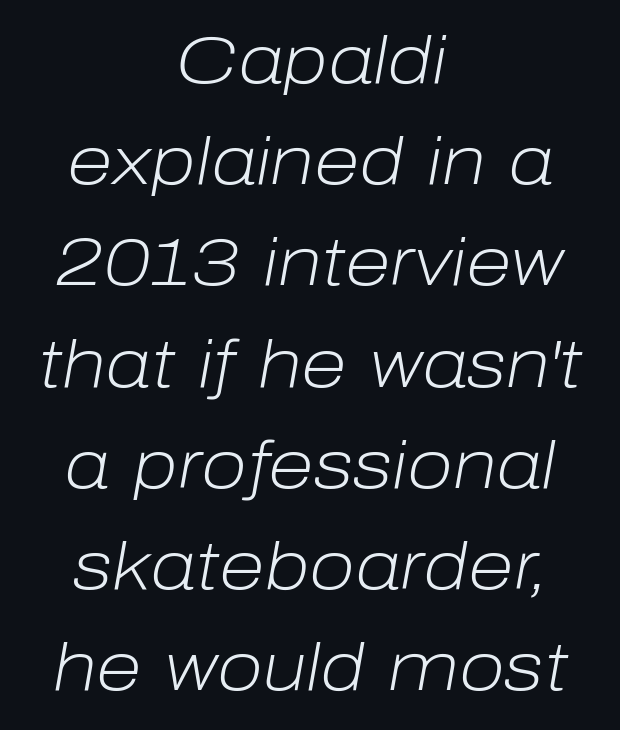
Q: Is the text bold? A: No.
Q: Is the text italic (slanted)? A: Yes, it leans right by about 10 degrees.
Q: Is the text underlined? A: No.
Q: How is the paragraph aligned? A: Centered.
Q: Is the spacing between letters normal or unusually wide? A: Normal.
Q: Is the spacing between lines tight, normal or loose? A: Normal.
Q: Width (condensed, normal, or wide)? A: Normal.
Q: Stroke contrast? A: Low.
Q: x-height? A: Medium.
Q: Monospaced? A: No.
